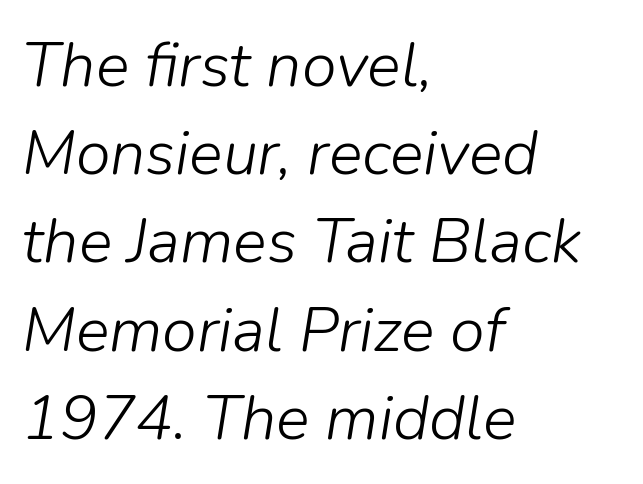
An italicized treatment has been applied to the whole sample. Is the block centered? No — it sits flush against the left margin. Weight: regular or lighter. Nobody touched the tracking dial on this one. The passage shown is typed in a proportional face where columns would drift. Reading down the column, the eye jumps a familiar distance to each next line.
